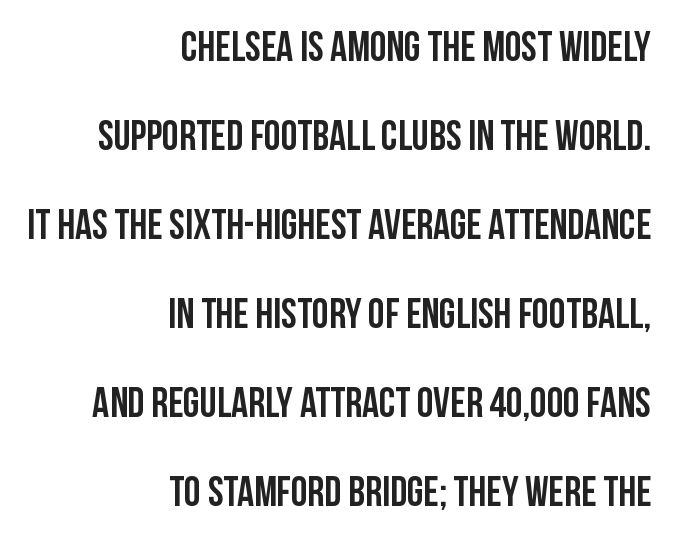
{"serif": "no", "italic": "no", "width": "condensed", "stroke_contrast": "low", "x_height": "large", "monospaced": "no", "underline": "no", "align": "right", "line_spacing": "loose", "line_spacing_ratio": 2.12, "letter_spacing": "normal", "letter_spacing_em": 0.0, "glyph_px": 42}
